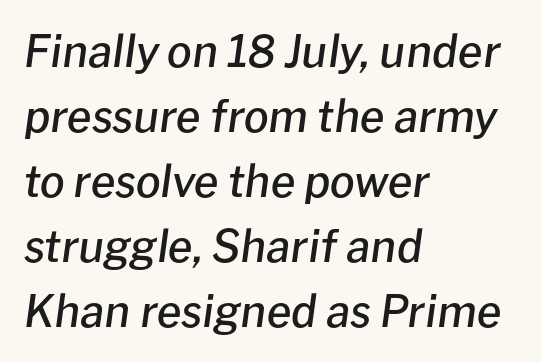
The image shows 44 px semibold type, italic (leaning right); set left-aligned, normal line spacing (1.48x), normal letter spacing, not underlined; low stroke contrast and a medium x-height.
